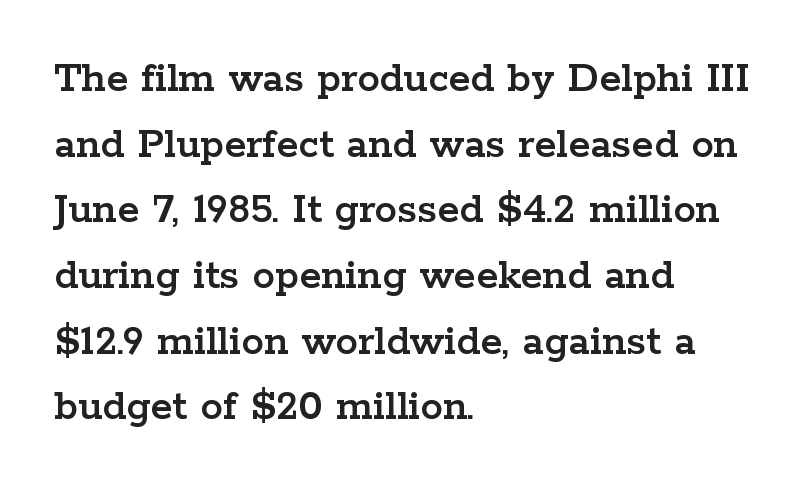
The image shows 45 px wide serif type, upright; set left-aligned, normal line spacing (1.46x), normal letter spacing, not underlined; low stroke contrast and a medium x-height.
